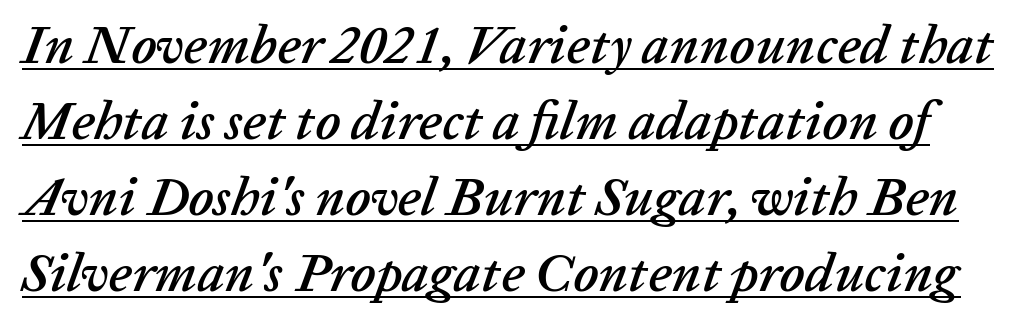
Q: Is the text italic (slanted)? A: Yes, it leans right by about 20 degrees.
Q: Is the text underlined? A: Yes.
Q: Is the spacing between letters normal or unusually wide? A: Normal.
Q: Is the spacing between lines tight, normal or loose? A: Normal.
Q: Width (condensed, normal, or wide)? A: Normal.
Q: Stroke contrast? A: Low.
Q: x-height? A: Medium.
Q: Monospaced? A: No.
